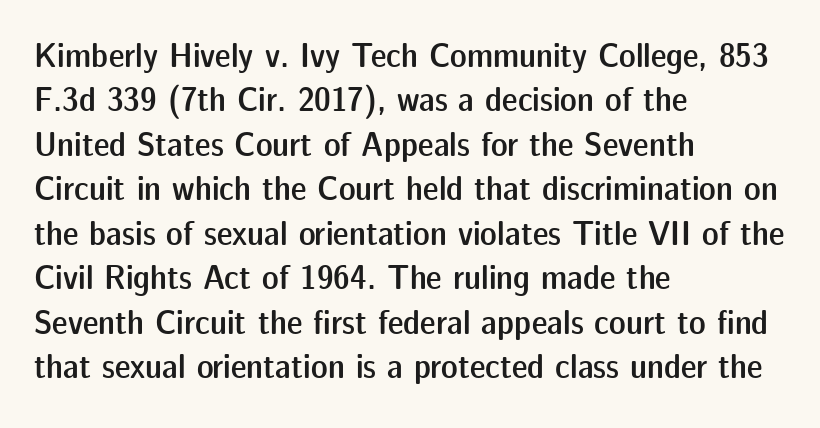
Q: Is the text bold? A: Semi-bold.
Q: Is the text italic (slanted)? A: No, it is upright.
Q: Is the typeface a serif or a sans-serif typeface? A: Sans-serif.
Q: Is the text underlined? A: No.
Q: How is the paragraph aligned? A: Left-aligned.
Q: Is the spacing between letters normal or unusually wide? A: Normal.
Q: Is the spacing between lines tight, normal or loose? A: Normal.
Q: Width (condensed, normal, or wide)? A: Normal.
Q: Stroke contrast? A: Low.
Q: x-height? A: Medium.
Q: Monospaced? A: No.
